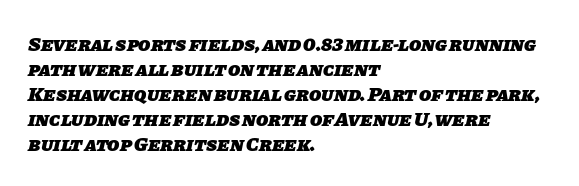
{"bold": "yes", "underline": "no", "align": "left", "line_spacing": "normal", "line_spacing_ratio": 1.25, "letter_spacing": "normal", "letter_spacing_em": 0.0, "glyph_px": 20}
